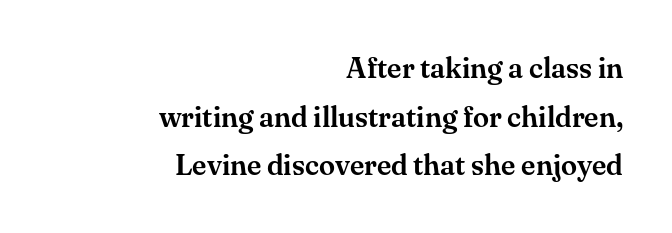
The image shows 29 px serif type, upright; set right-aligned, normal line spacing (1.68x), normal letter spacing, not underlined; medium stroke contrast and a small x-height.
